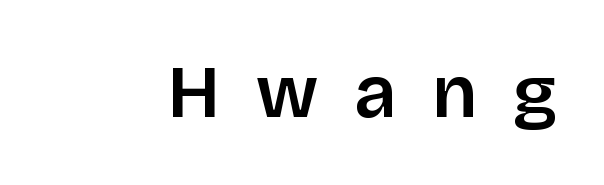
The image shows 75 px sans-serif type, upright; set unusually wide letter spacing (+0.48 em), not underlined; low stroke contrast and a large x-height.
